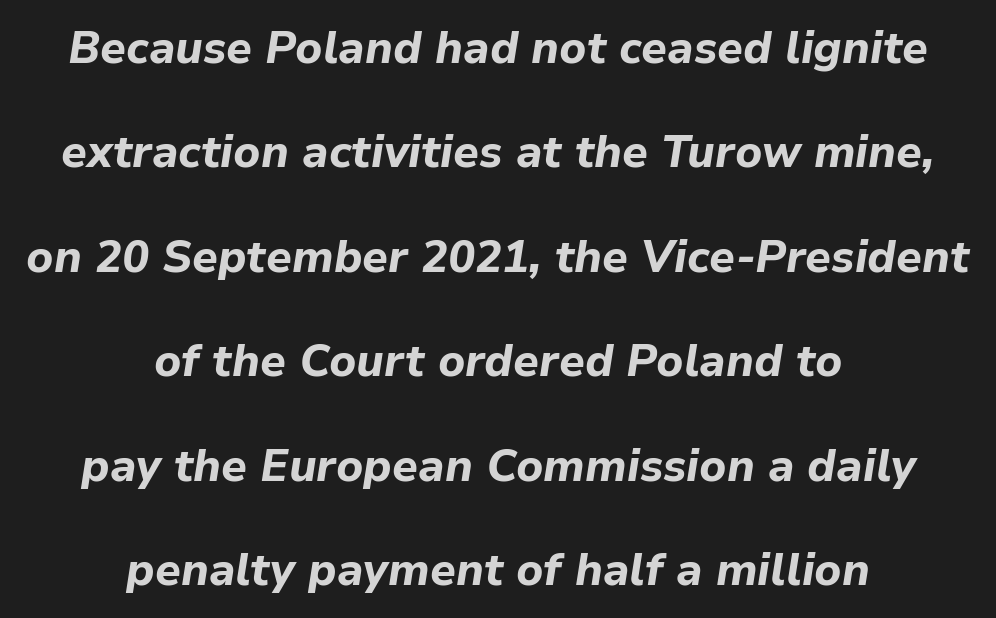
Do the characters align in a grid? No, the font is proportional. Underline: absent. Compared with a flush-left layout, this one balances lines on the center instead. Set as a true bold cut, around the 700 mark.
